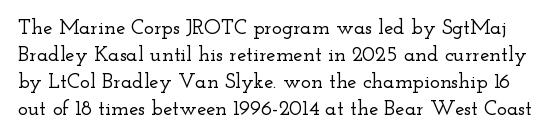
Anything drawn beneath the words? Only blank space. Do the letters lean? They stand straight. There is no visible air inserted between adjacent glyphs. The vertical gap from one line to the next is medium.
